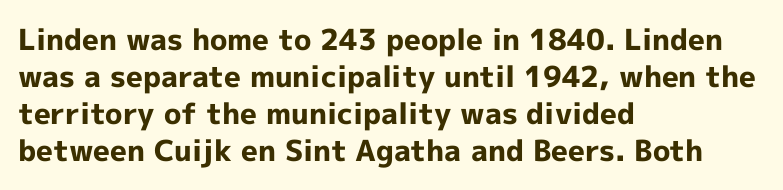
The image shows 29 px bold sans-serif type, upright; set left-aligned, normal line spacing (1.28x), normal letter spacing, not underlined; a medium x-height.
